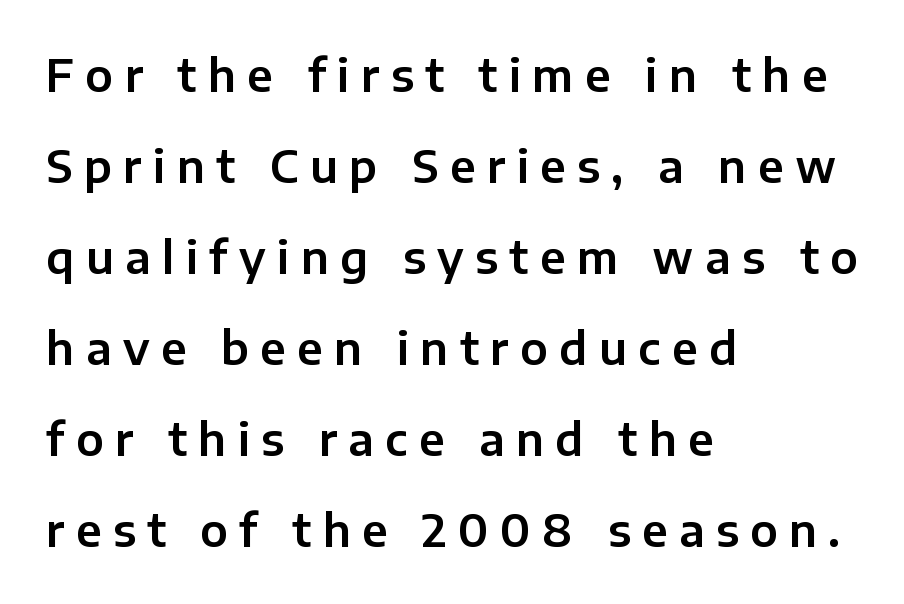
To sum up the face: it is a sans, with no serifs. Left-aligned paragraph, ragged on the right. Posture: vertical. Vertical spacing — loose. Type without underlining. Someone cranked the tracking dial way up on this one.
